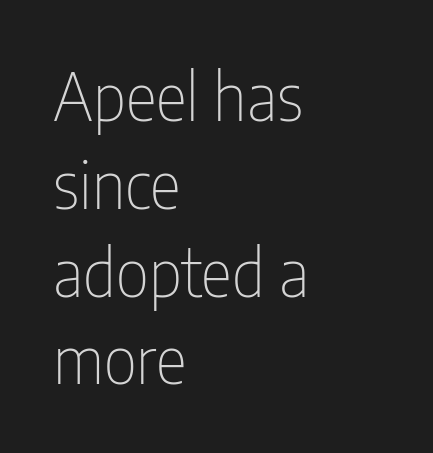
Q: Is the text bold? A: No.
Q: Is the text italic (slanted)? A: No, it is upright.
Q: Is the typeface a serif or a sans-serif typeface? A: Sans-serif.
Q: Is the text underlined? A: No.
Q: How is the paragraph aligned? A: Left-aligned.
Q: Is the spacing between letters normal or unusually wide? A: Normal.
Q: Is the spacing between lines tight, normal or loose? A: Normal.
Q: Width (condensed, normal, or wide)? A: Condensed.
Q: Stroke contrast? A: Low.
Q: x-height? A: Medium.
Q: Monospaced? A: No.
